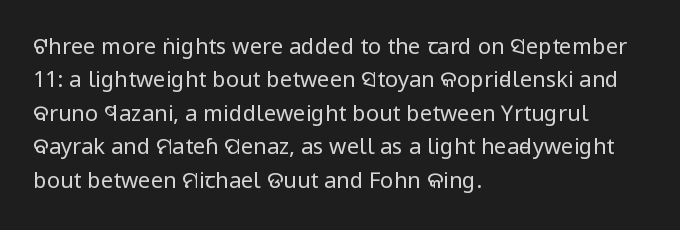
The image shows 22 px text type, upright; set left-aligned, normal line spacing (1.52x), normal letter spacing, not underlined.
